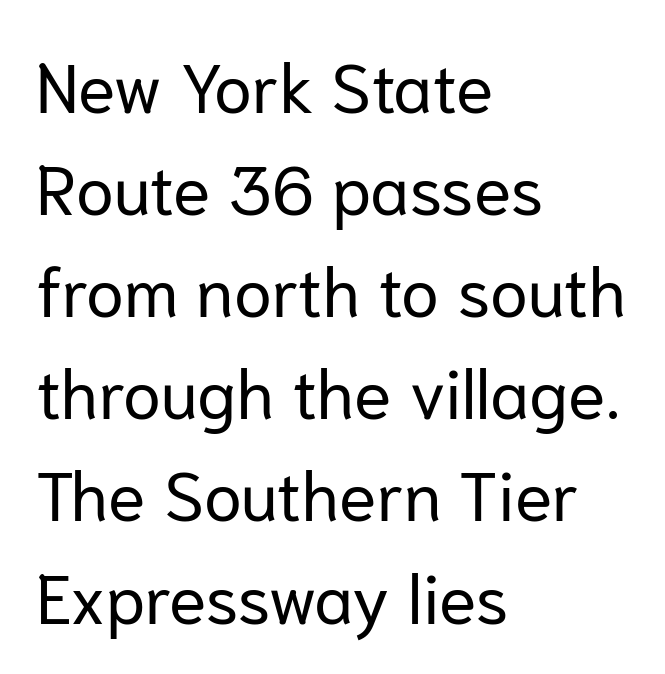
Successive baselines arrive at the customary interval. This sample uses a sans-serif face. Summary of weight: not heavy and not bold. This is the regular roman posture of the typeface. The paragraph shown leans on its left margin. Underlining? Definitely not there.
